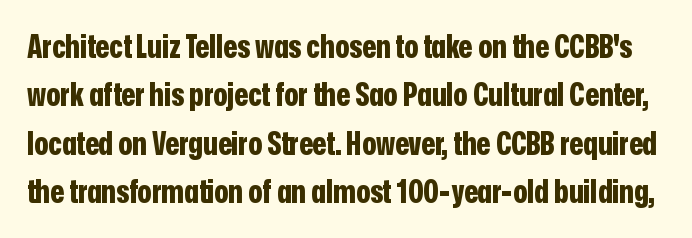
The rendering uses natural spacing where letterforms have individual widths. Thick stems and heavy bowls — unmistakably bold. Descender tails drop into unmarked territory. The rendering shows plain stroke endings on the letterforms — a sans-serif design.
